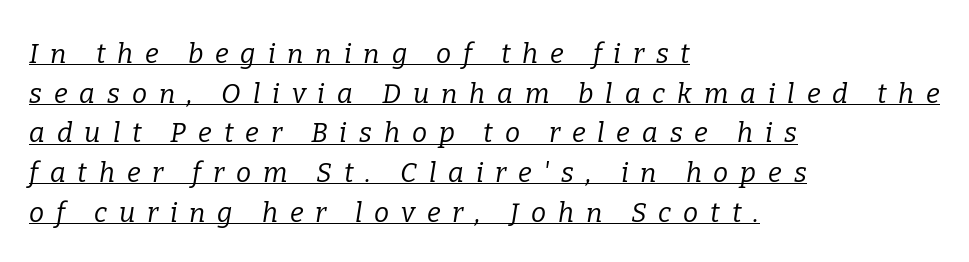
Q: Is the text bold? A: No.
Q: Is the text italic (slanted)? A: Yes, it leans right by about 9 degrees.
Q: Is the text underlined? A: Yes.
Q: How is the paragraph aligned? A: Left-aligned.
Q: Is the spacing between letters normal or unusually wide? A: Unusually wide.
Q: Is the spacing between lines tight, normal or loose? A: Normal.
